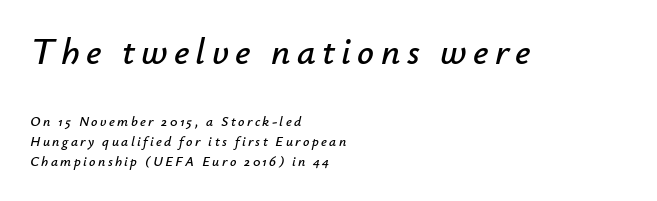
Q: Is the text italic (slanted)? A: Yes, it leans right by about 12 degrees.
Q: Is the text underlined? A: No.
Q: How is the paragraph aligned? A: Left-aligned.
Q: Is the spacing between lines tight, normal or loose? A: Normal.
Q: Which block of text is set in a larger size, the first (top) or the second (bottom)? A: The first (top) one.
Q: Width (condensed, normal, or wide)? A: Normal.
Q: Stroke contrast? A: Low.
Q: x-height? A: Small.
Q: Monospaced? A: No.
